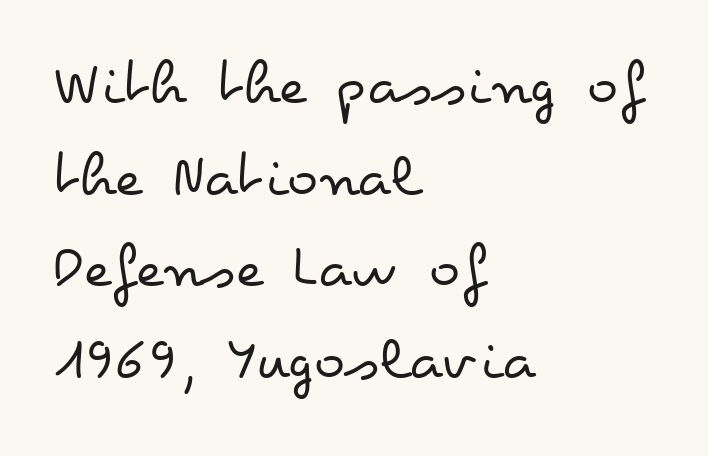
The image shows 65 px regular-weight, wide type, upright; set left-aligned, normal line spacing (1.41x), normal letter spacing, not underlined; low stroke contrast and a small x-height.
